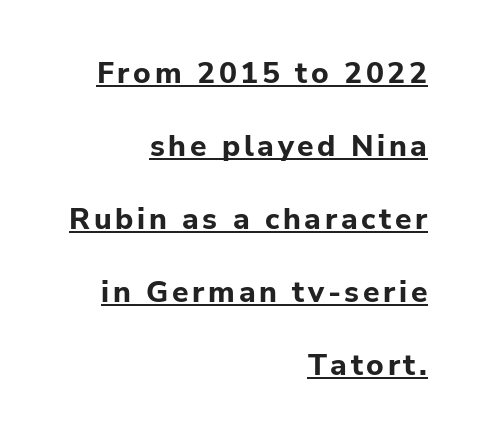
Q: Is the text bold? A: Yes.
Q: Is the text italic (slanted)? A: No, it is upright.
Q: Is the typeface a serif or a sans-serif typeface? A: Sans-serif.
Q: Is the text underlined? A: Yes.
Q: How is the paragraph aligned? A: Right-aligned.
Q: Is the spacing between lines tight, normal or loose? A: Loose.
Q: Width (condensed, normal, or wide)? A: Normal.
Q: Stroke contrast? A: Low.
Q: x-height? A: Medium.
Q: Monospaced? A: No.
